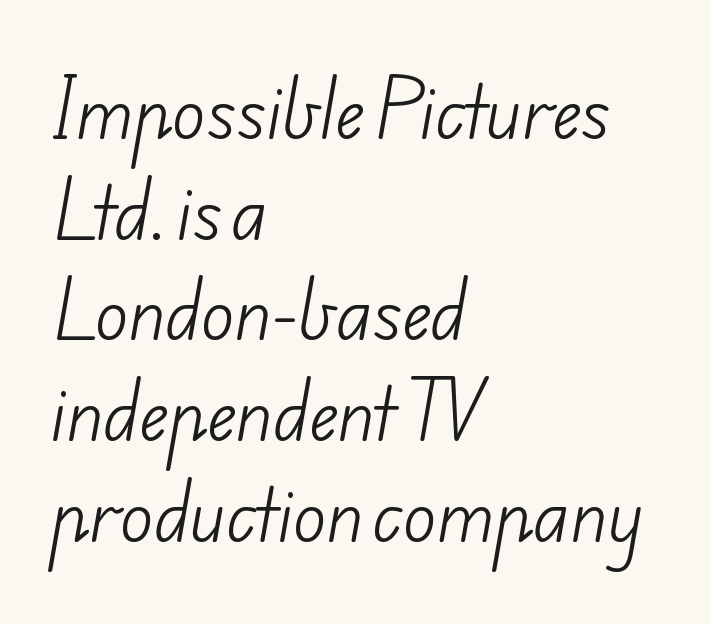
{"serif": "no", "bold": "no", "weight": "light", "width": "normal", "stroke_contrast": "low", "x_height": "small", "monospaced": "no", "underline": "no", "align": "left", "line_spacing": "normal", "line_spacing_ratio": 1.46, "letter_spacing": "normal", "letter_spacing_em": 0.0, "glyph_px": 69}
